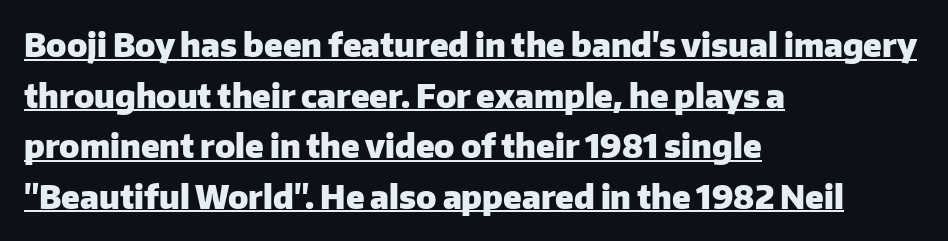
Q: Is the text bold? A: Yes.
Q: Is the text italic (slanted)? A: No, it is upright.
Q: Is the typeface a serif or a sans-serif typeface? A: Sans-serif.
Q: Is the text underlined? A: Yes.
Q: How is the paragraph aligned? A: Left-aligned.
Q: Is the spacing between letters normal or unusually wide? A: Normal.
Q: Is the spacing between lines tight, normal or loose? A: Normal.
Q: Width (condensed, normal, or wide)? A: Normal.
Q: Stroke contrast? A: Low.
Q: x-height? A: Medium.
Q: Monospaced? A: No.
